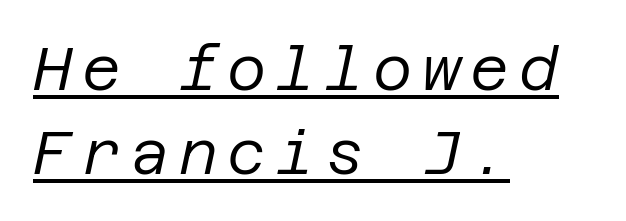
The image shows 60 px regular-weight type, italic (leaning right); set left-aligned, normal line spacing (1.4x), underlined; low stroke contrast and a large x-height.
